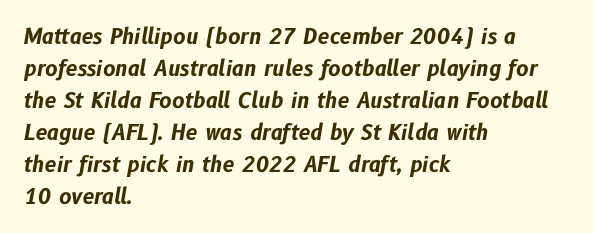
{"italic": "yes", "lean": "right", "slant_degrees": 10, "bold": "yes", "underline": "no", "align": "left", "line_spacing": "normal", "line_spacing_ratio": 1.52, "letter_spacing": "normal", "letter_spacing_em": 0.0, "glyph_px": 21}
